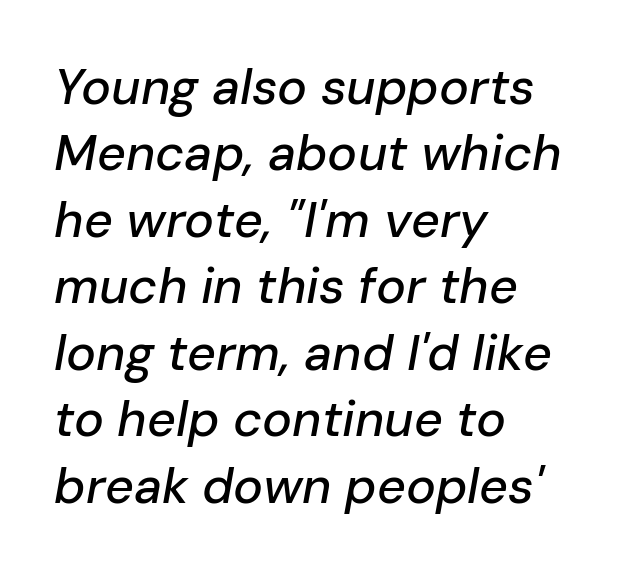
The image shows 50 px text type, italic (leaning right); set left-aligned, normal line spacing (1.33x), normal letter spacing, not underlined; low stroke contrast and a medium x-height.
